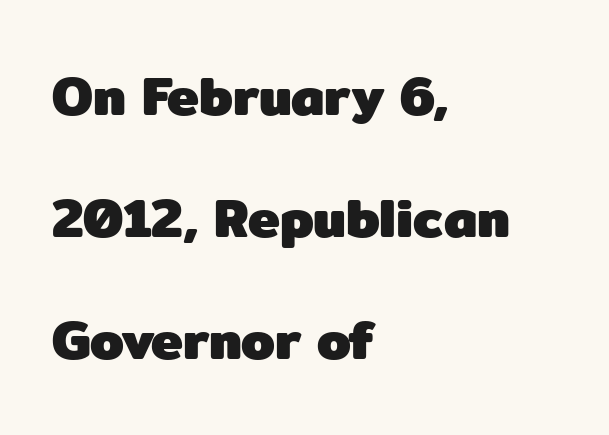
Q: Is the text bold? A: Yes.
Q: Is the text italic (slanted)? A: No, it is upright.
Q: Is the typeface a serif or a sans-serif typeface? A: Sans-serif.
Q: Is the text underlined? A: No.
Q: How is the paragraph aligned? A: Left-aligned.
Q: Is the spacing between letters normal or unusually wide? A: Normal.
Q: Is the spacing between lines tight, normal or loose? A: Loose.
Q: Width (condensed, normal, or wide)? A: Normal.
Q: Stroke contrast? A: Low.
Q: x-height? A: Medium.
Q: Monospaced? A: No.
